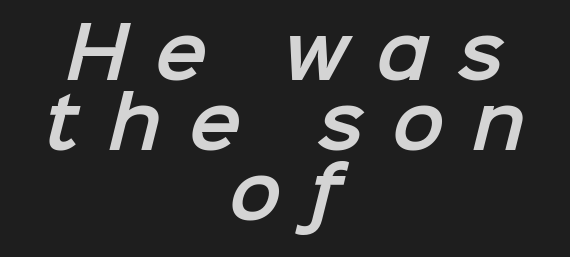
Q: Is the typeface a serif or a sans-serif typeface? A: Sans-serif.
Q: Is the text underlined? A: No.
Q: How is the paragraph aligned? A: Centered.
Q: Is the spacing between letters normal or unusually wide? A: Unusually wide.
Q: Is the spacing between lines tight, normal or loose? A: Tight.
Q: Width (condensed, normal, or wide)? A: Normal.
Q: Stroke contrast? A: Low.
Q: x-height? A: Medium.
Q: Monospaced? A: No.
